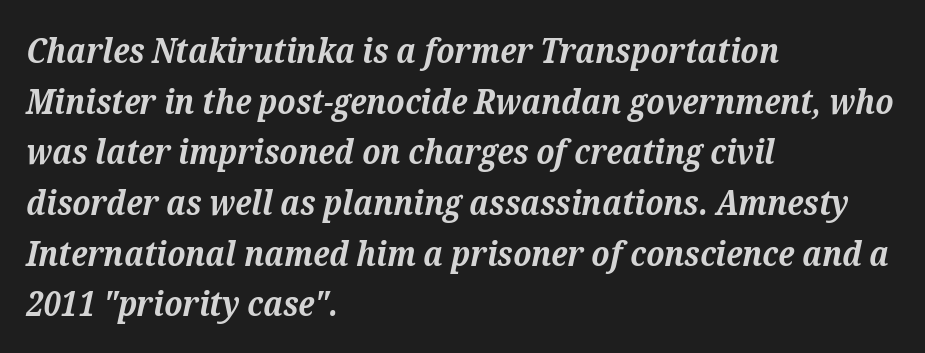
The strokes are fattened all the way to bold. This sample uses an oblique cut, with every glyph tilted off the vertical. Words float on clear page, feet unadorned. Look at the tracking — it's just the regular setting, nothing added. Is this a sans? No — the strokes have serifs.
